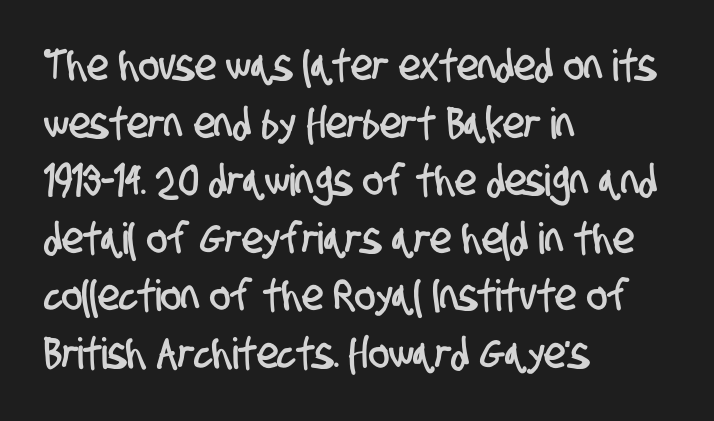
Q: Is the typeface a serif or a sans-serif typeface? A: Sans-serif.
Q: Is the text underlined? A: No.
Q: How is the paragraph aligned? A: Left-aligned.
Q: Is the spacing between letters normal or unusually wide? A: Normal.
Q: Is the spacing between lines tight, normal or loose? A: Normal.
Q: Width (condensed, normal, or wide)? A: Condensed.
Q: Stroke contrast? A: Low.
Q: x-height? A: Large.
Q: Monospaced? A: No.
